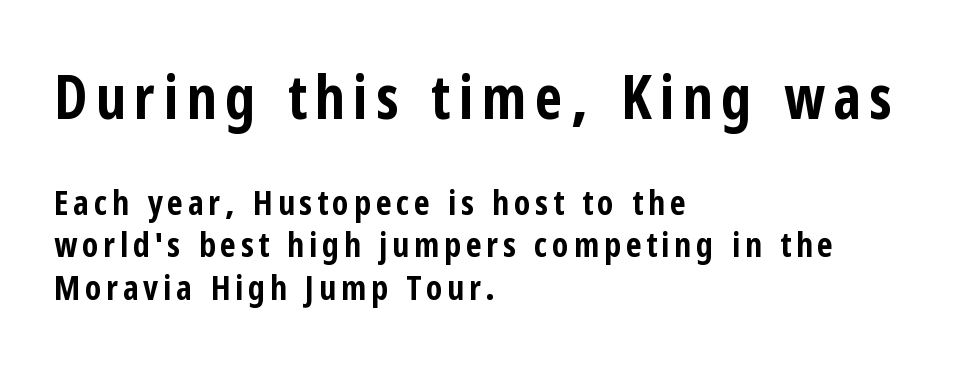
{"serif": "no", "italic": "no", "bold": "yes", "weight": "bold", "width": "condensed", "stroke_contrast": "low", "x_height": "medium", "monospaced": "no", "underline": "no", "align": "left", "line_spacing": "normal", "line_spacing_ratio": 1.26, "larger_block": "first", "size_ratio": 1.76, "glyph_px": 60}
